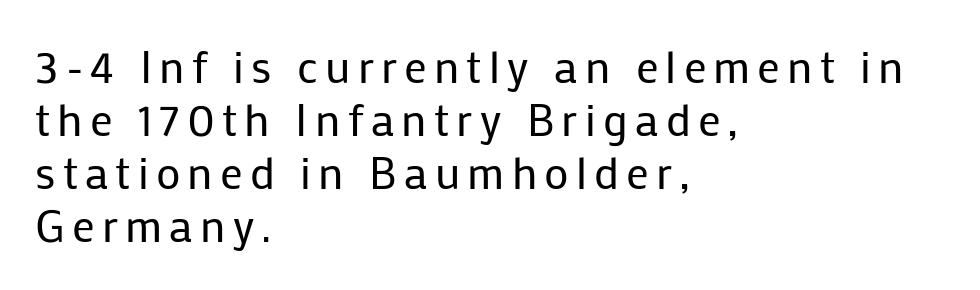
Q: Is the text bold? A: No.
Q: Is the text italic (slanted)? A: No, it is upright.
Q: Is the typeface a serif or a sans-serif typeface? A: Sans-serif.
Q: Is the text underlined? A: No.
Q: How is the paragraph aligned? A: Left-aligned.
Q: Width (condensed, normal, or wide)? A: Normal.
Q: Stroke contrast? A: Low.
Q: x-height? A: Medium.
Q: Monospaced? A: No.
